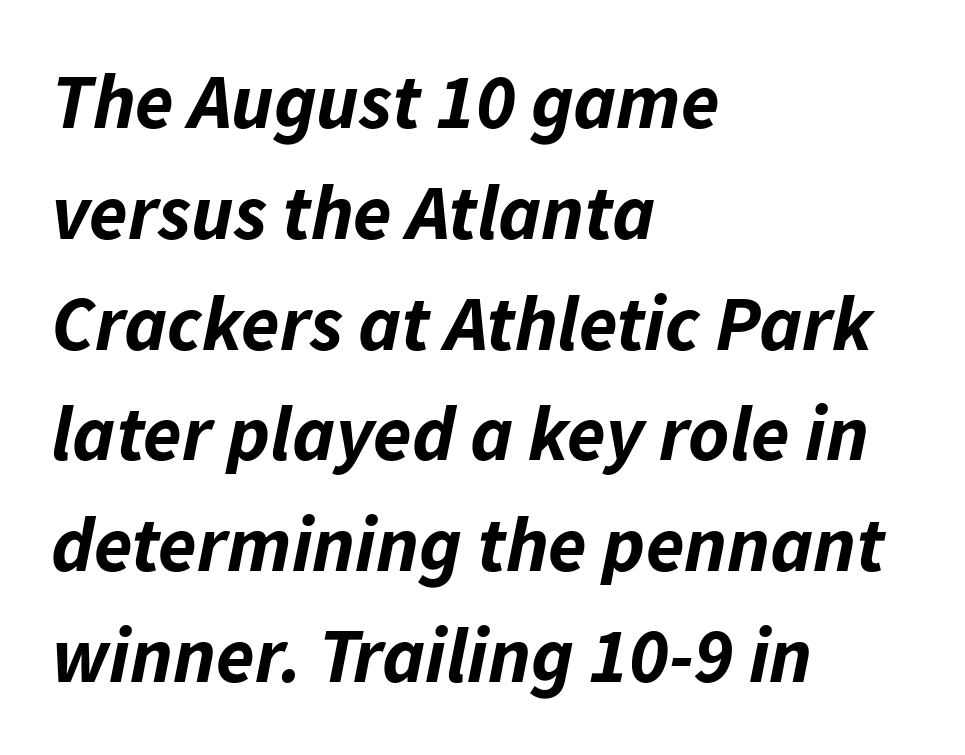
Q: Is the text bold? A: Yes.
Q: Is the text italic (slanted)? A: Yes, it leans right by about 11 degrees.
Q: Is the text underlined? A: No.
Q: How is the paragraph aligned? A: Left-aligned.
Q: Is the spacing between letters normal or unusually wide? A: Normal.
Q: Is the spacing between lines tight, normal or loose? A: Normal.
Q: Width (condensed, normal, or wide)? A: Normal.
Q: Stroke contrast? A: Low.
Q: x-height? A: Medium.
Q: Monospaced? A: No.
